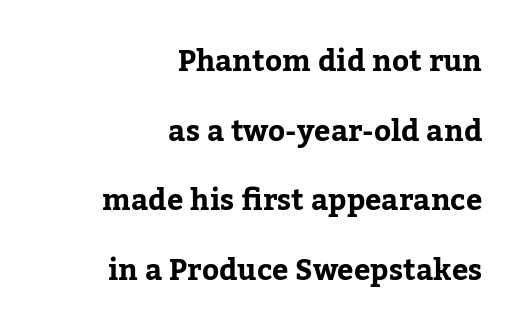
Letter spacing: default. Characters remain perfectly vertical along every line. The lines are spread far apart with generous leading. The area under the type is left untouched. Alignment: flush right. Do the characters align in a grid? No, the font is proportional.
